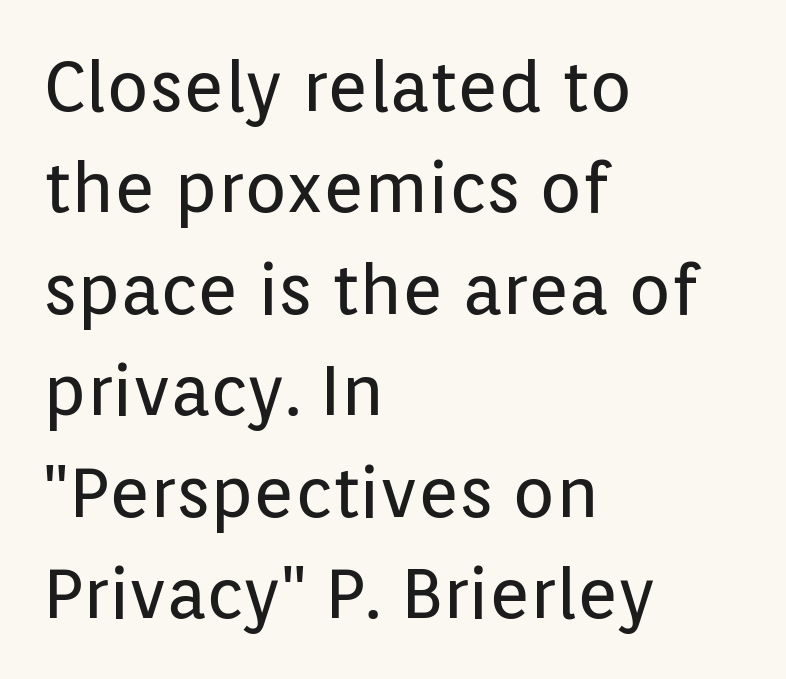
This sample is left-justified, so line endings fall wherever the words run out. Anything drawn beneath the words? Only blank space. Look at the bottom of the vertical strokes: they stop flat, with no serifs. Line spacing here is normal. Is the stroke heavy? The answer is a plain regular-or-lighter.
